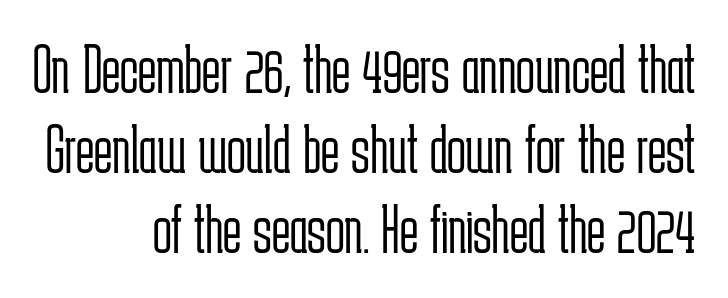
Unbolded letterforms with no extra heft. The passage shown has conventional tracking throughout. The lines are quadded right. If you drew a line through each stem, it would be perfectly vertical. This rendering employs a face without finishing strokes, i.e., a sans-serif.
